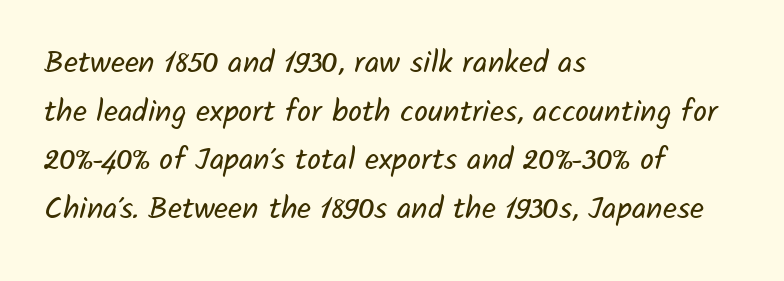
Q: Is the text bold? A: No.
Q: Is the typeface a serif or a sans-serif typeface? A: Sans-serif.
Q: Is the text underlined? A: No.
Q: How is the paragraph aligned? A: Left-aligned.
Q: Is the spacing between letters normal or unusually wide? A: Normal.
Q: Is the spacing between lines tight, normal or loose? A: Normal.
Q: Width (condensed, normal, or wide)? A: Normal.
Q: Stroke contrast? A: Low.
Q: x-height? A: Medium.
Q: Monospaced? A: No.
